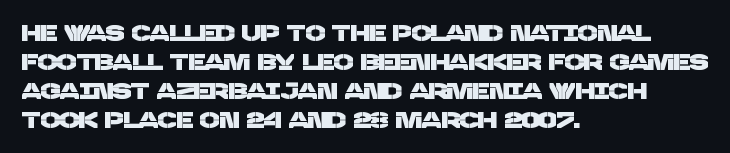
{"underline": "no", "align": "left", "line_spacing": "normal", "line_spacing_ratio": 1.26, "letter_spacing": "normal", "letter_spacing_em": 0.0, "glyph_px": 23}
